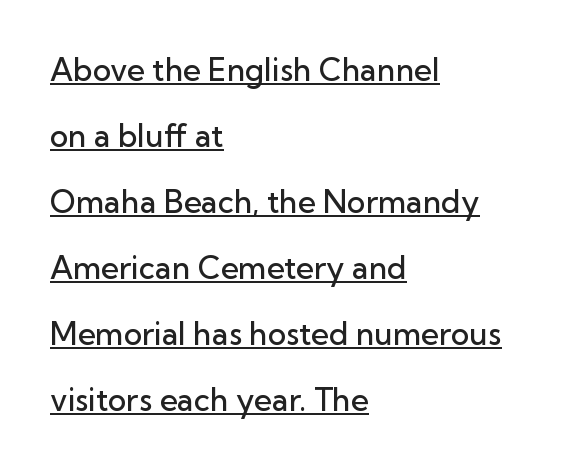
Tall strokes in this sample are plumb rather than angled. Typographic density is moderately raised because the face is semibold. The passage is arranged the way most books set body copy — flush left. Emphasis is given by a line drawn under the lettering.
